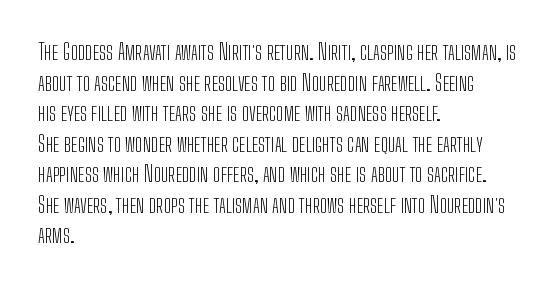
The image shows 22 px text type, upright; set left-aligned, normal line spacing (1.39x), normal letter spacing, not underlined.
